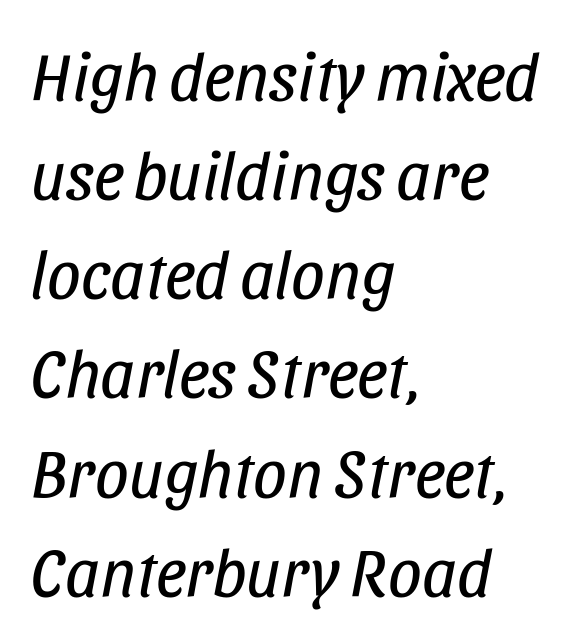
{"italic": "yes", "lean": "right", "slant_degrees": 11, "bold": "no", "weight": "regular", "width": "condensed", "stroke_contrast": "low", "x_height": "large", "monospaced": "no", "underline": "no", "align": "left", "line_spacing": "normal", "line_spacing_ratio": 1.48, "letter_spacing": "normal", "letter_spacing_em": 0.0, "glyph_px": 67}
